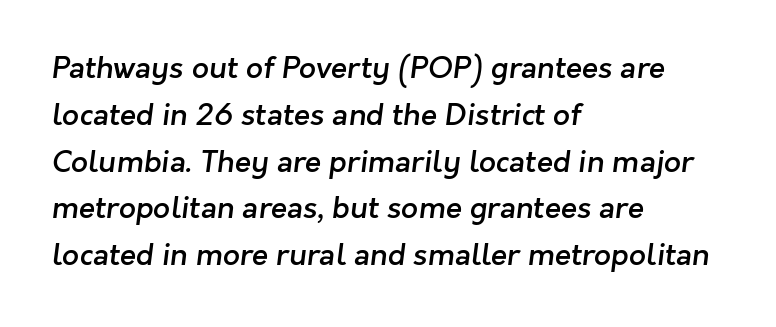
Q: Is the text bold? A: Semi-bold.
Q: Is the typeface a serif or a sans-serif typeface? A: Sans-serif.
Q: Is the text underlined? A: No.
Q: How is the paragraph aligned? A: Left-aligned.
Q: Is the spacing between letters normal or unusually wide? A: Normal.
Q: Is the spacing between lines tight, normal or loose? A: Normal.
Q: Width (condensed, normal, or wide)? A: Normal.
Q: Stroke contrast? A: Low.
Q: x-height? A: Medium.
Q: Monospaced? A: No.
